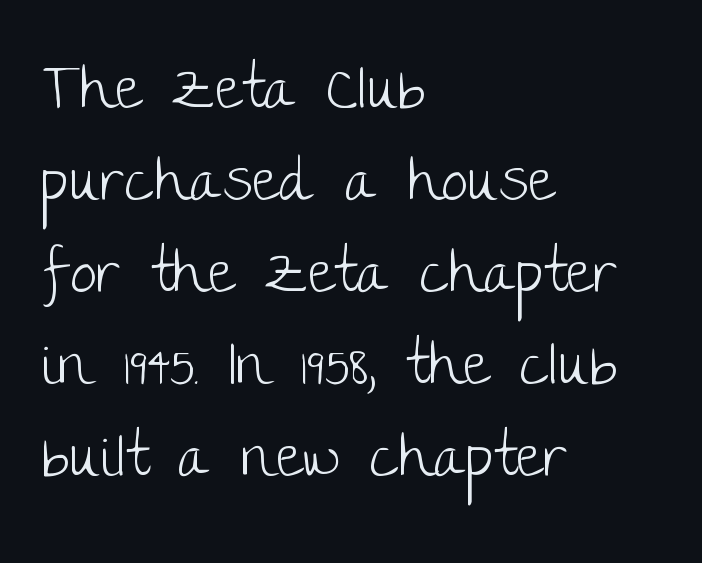
Q: Is the text bold? A: No.
Q: Is the text italic (slanted)? A: No, it is upright.
Q: Is the typeface a serif or a sans-serif typeface? A: Sans-serif.
Q: Is the text underlined? A: No.
Q: How is the paragraph aligned? A: Left-aligned.
Q: Is the spacing between letters normal or unusually wide? A: Normal.
Q: Is the spacing between lines tight, normal or loose? A: Normal.
Q: Width (condensed, normal, or wide)? A: Normal.
Q: Stroke contrast? A: Low.
Q: x-height? A: Large.
Q: Monospaced? A: No.
